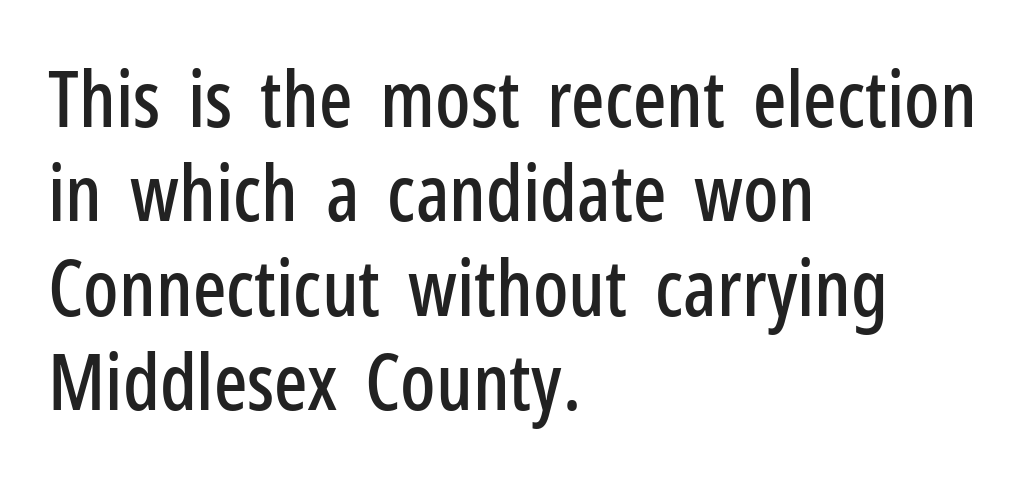
This rendering features lettering with no underline. Casual observation: everything's shoved over to the left. Character widths vary here, with narrow letters taking less room than wide ones. The typeface chosen for these lines omits serifs.
